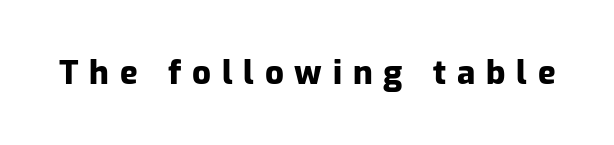
The image shows 33 px heavy sans-serif type, upright; set unusually wide letter spacing (+0.33 em), not underlined; low stroke contrast and a medium x-height.
